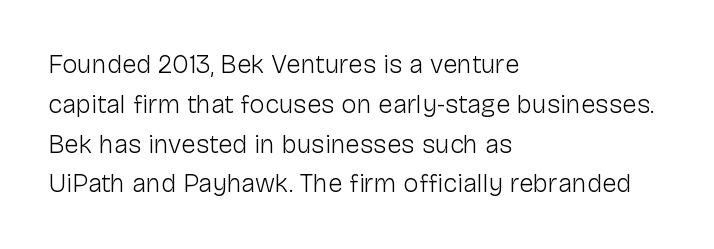
{"italic": "no", "bold": "no", "underline": "no", "align": "left", "line_spacing": "normal", "line_spacing_ratio": 1.53, "letter_spacing": "normal", "letter_spacing_em": 0.0, "glyph_px": 26}
